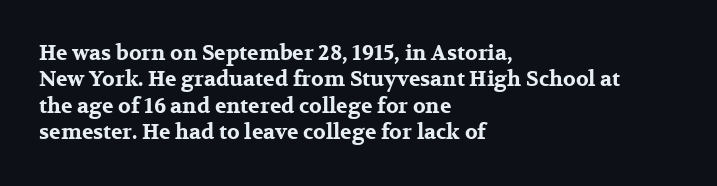
What weight is shown? A full bold with thick strokes. The lettering holds an erect, upright posture throughout. Plain, unruled lines of type. The rendering keeps characters at their native spacing. Leading: standard.
